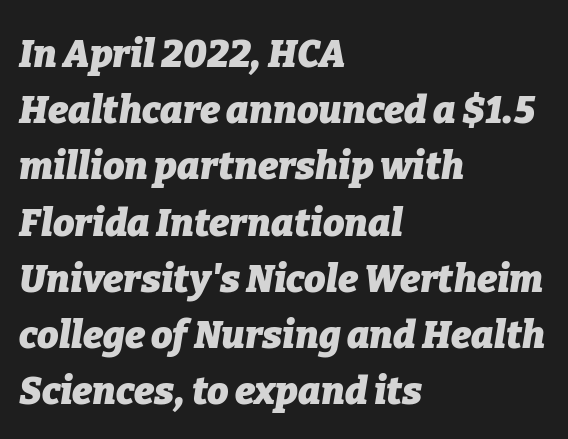
The image shows 38 px heavy type, italic (leaning right); set left-aligned, normal line spacing (1.48x), normal letter spacing, not underlined; low stroke contrast and a medium x-height.
